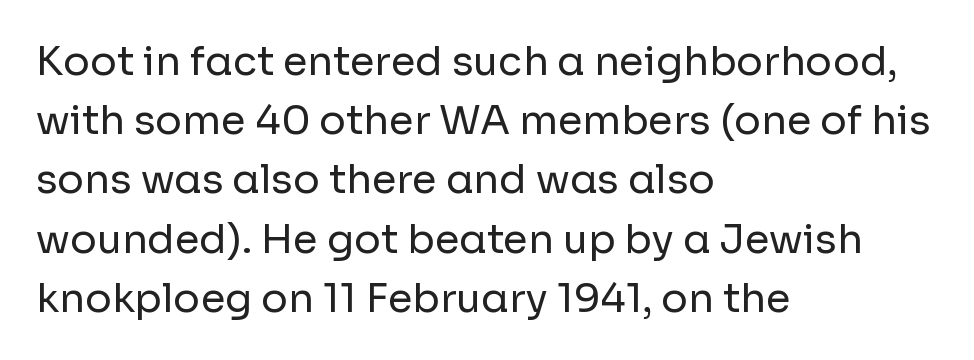
These lines stack with their left ends in a neat column. Each stroke keeps to a modest, everyday thickness or less. The glyphs are unaccompanied by any horizontal stroke below them. The face used here is a sans, in the tradition of grotesques and geometrics.
